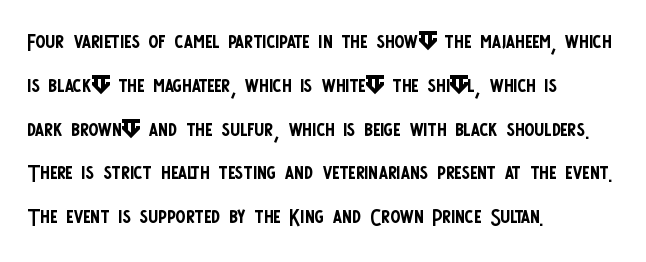
The image shows 30 px regular-weight, condensed sans-serif type, upright; set left-aligned, normal line spacing (1.46x), normal letter spacing, not underlined; low stroke contrast and a large x-height.
